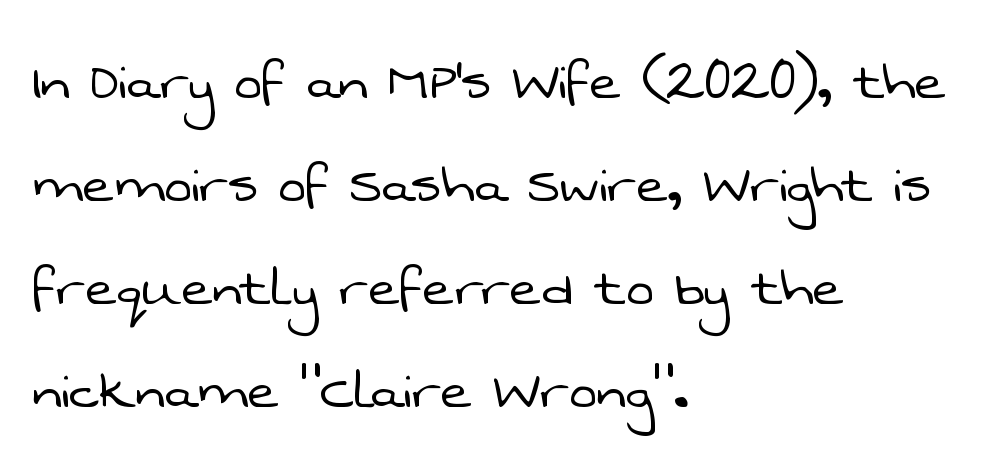
{"serif": "no", "bold": "no", "weight": "light", "width": "normal", "stroke_contrast": "low", "x_height": "medium", "monospaced": "no", "underline": "no", "align": "left", "line_spacing": "normal", "line_spacing_ratio": 1.56, "letter_spacing": "normal", "letter_spacing_em": 0.0, "glyph_px": 66}
